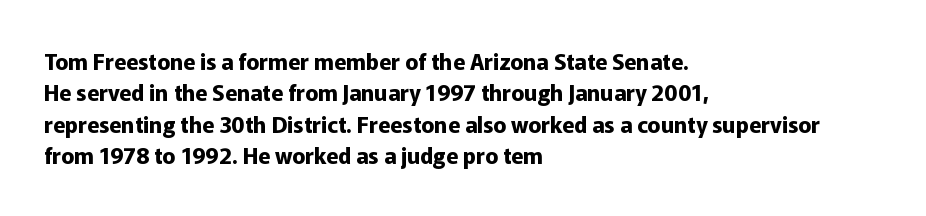
Q: Is the text bold? A: Yes.
Q: Is the text italic (slanted)? A: No, it is upright.
Q: Is the text underlined? A: No.
Q: How is the paragraph aligned? A: Left-aligned.
Q: Is the spacing between letters normal or unusually wide? A: Normal.
Q: Is the spacing between lines tight, normal or loose? A: Normal.
